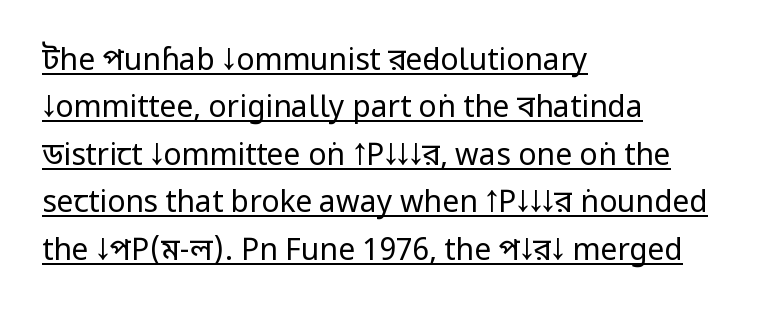
Q: Is the text bold? A: No.
Q: Is the text italic (slanted)? A: No, it is upright.
Q: Is the typeface a serif or a sans-serif typeface? A: Sans-serif.
Q: Is the text underlined? A: Yes.
Q: How is the paragraph aligned? A: Left-aligned.
Q: Is the spacing between letters normal or unusually wide? A: Normal.
Q: Is the spacing between lines tight, normal or loose? A: Normal.
Q: Width (condensed, normal, or wide)? A: Condensed.
Q: Stroke contrast? A: Low.
Q: x-height? A: Large.
Q: Monospaced? A: No.
